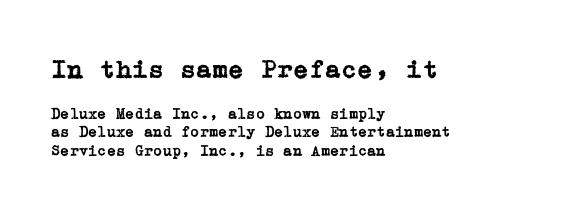
The image shows 26 px text type, upright; set left-aligned, line spacing 1.21x, normal letter spacing, not underlined; the first (top) block is 1.73x larger.
